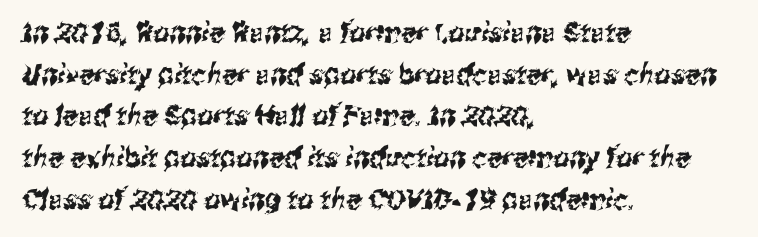
The image shows 28 px condensed sans-serif type; set left-aligned, normal line spacing (1.49x), normal letter spacing, not underlined; medium stroke contrast and a medium x-height.
